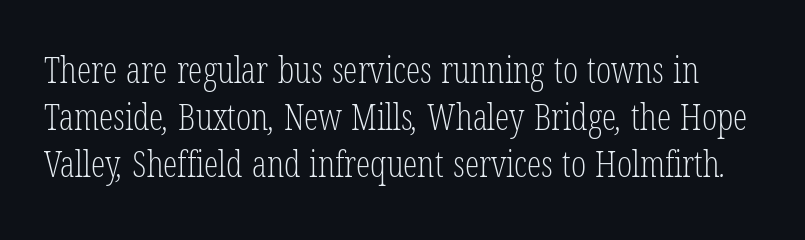
The image shows 36 px light, condensed serif type; set normal line spacing (1.31x), normal letter spacing, not underlined; low stroke contrast and a medium x-height.
